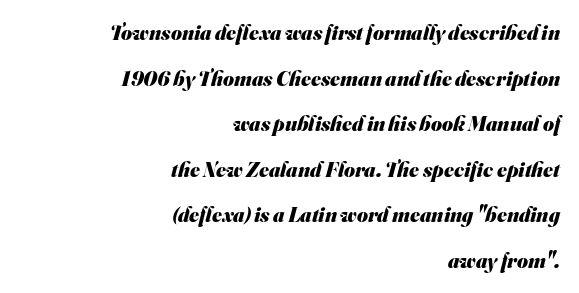
{"bold": "yes", "underline": "no", "align": "right", "line_spacing": "loose", "line_spacing_ratio": 2.17, "letter_spacing": "normal", "letter_spacing_em": 0.0, "glyph_px": 21}
